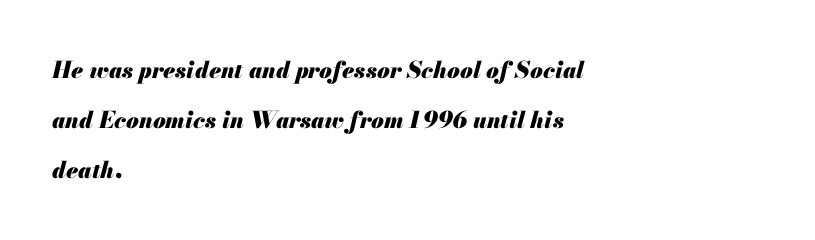
The image shows 23 px bold type, italic (leaning right); set left-aligned, loose line spacing (2.17x), normal letter spacing, not underlined.
